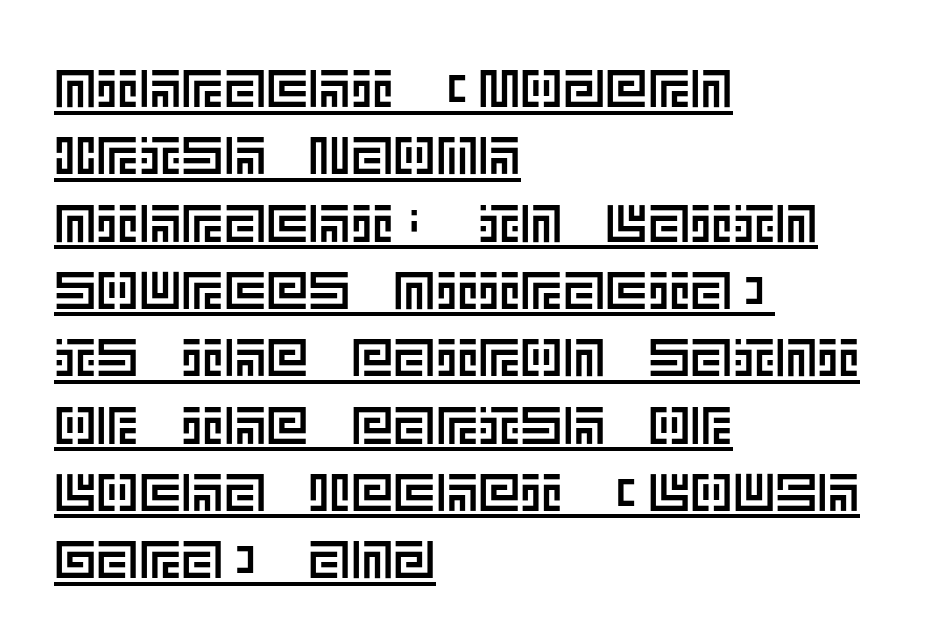
Q: Is the text italic (slanted)? A: No, it is upright.
Q: Is the text underlined? A: Yes.
Q: How is the paragraph aligned? A: Left-aligned.
Q: Is the spacing between letters normal or unusually wide? A: Normal.
Q: Is the spacing between lines tight, normal or loose? A: Normal.
Q: Width (condensed, normal, or wide)? A: Normal.
Q: x-height? A: Large.
